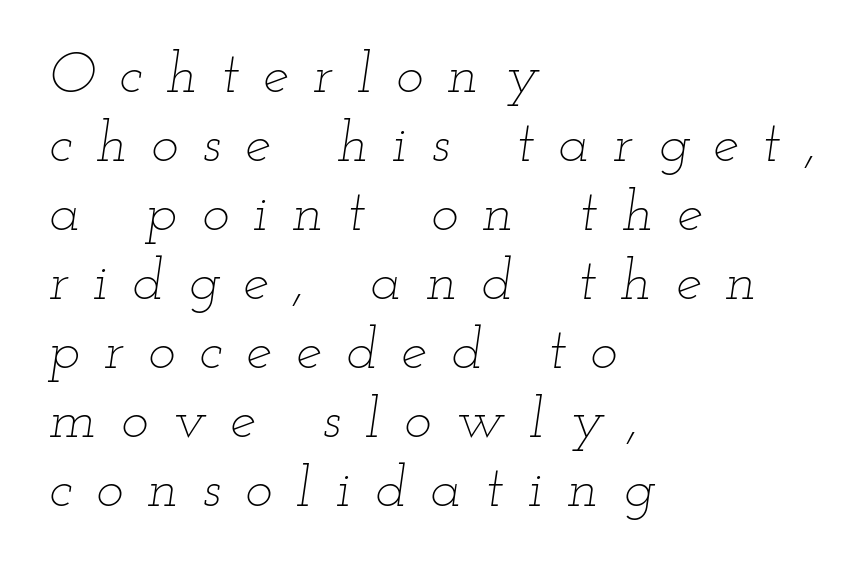
An italicized treatment has been applied to the whole sample. This rendering features lettering with no underline. Compared with typical body copy, the letter spacing here is much looser. Looks like regular typesetting: each glyph gets only the width it needs. Each stroke keeps to a modest, everyday thickness or less. Leftover space on each line is placed entirely after the last word.
